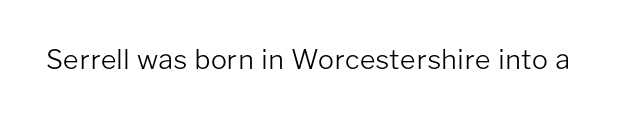
{"italic": "no", "bold": "no", "underline": "no", "letter_spacing": "normal", "letter_spacing_em": 0.0, "glyph_px": 27}
